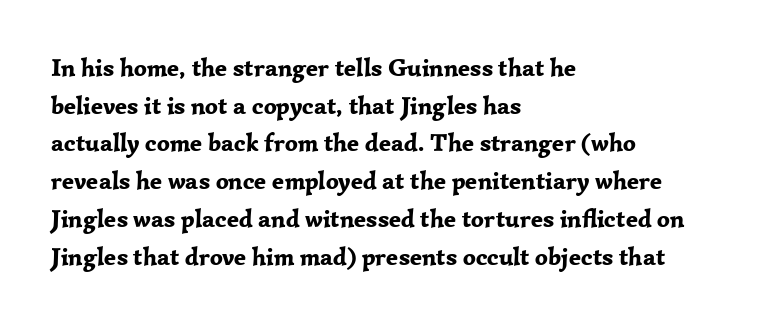
Q: Is the text bold? A: Yes.
Q: Is the text italic (slanted)? A: No, it is upright.
Q: Is the text underlined? A: No.
Q: How is the paragraph aligned? A: Left-aligned.
Q: Is the spacing between letters normal or unusually wide? A: Normal.
Q: Is the spacing between lines tight, normal or loose? A: Normal.
